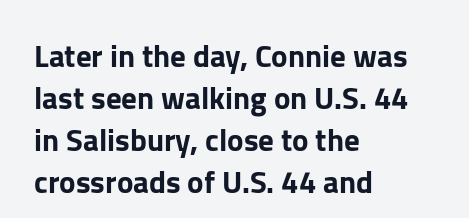
Tracking value appears to be zero — textbook default spacing. Honestly, there is no underline to notice here at all. Do the characters align in a grid? No, the font is proportional. All the whitespace from short lines collects on the right.
